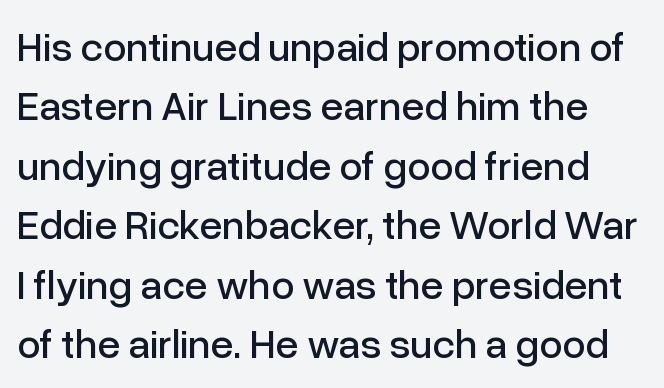
Is there any slant? The stems are plumb. The strip under each line holds only bare page. The letters advance in unequal steps, a hallmark of proportional type. Standard letterfit; no display-style spreading of the glyphs. Compared with typical paragraphs, the rows here are spaced about the same.
